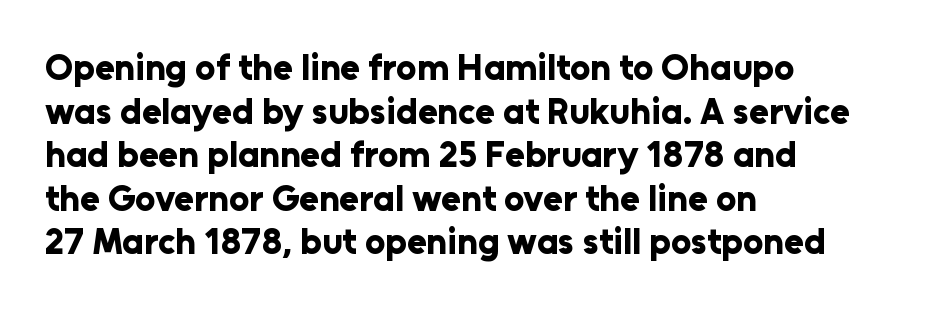
Which margin do the lines hug? The left one — the right edge is uneven. The typeface chosen for these lines omits serifs. Lines of text with bare space underneath. Typographic density is high because the face is bold. Ascenders rise straight up at ninety degrees. Tracking value appears to be zero — textbook default spacing.
